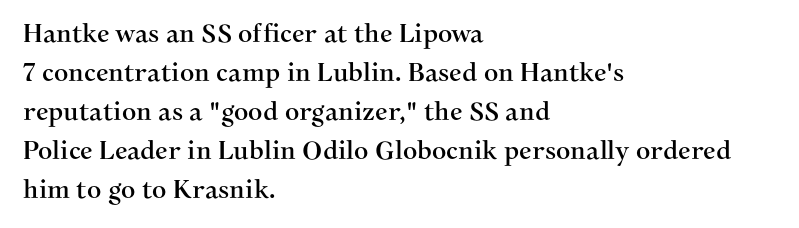
The horizontal fit of the characters is conventional and even. The passage shown stacks its lines at a standard gap. The letters stand straight up with perfectly vertical stems. Descender tails drop into unmarked territory. Is the block centered? No — it sits flush against the left margin.
